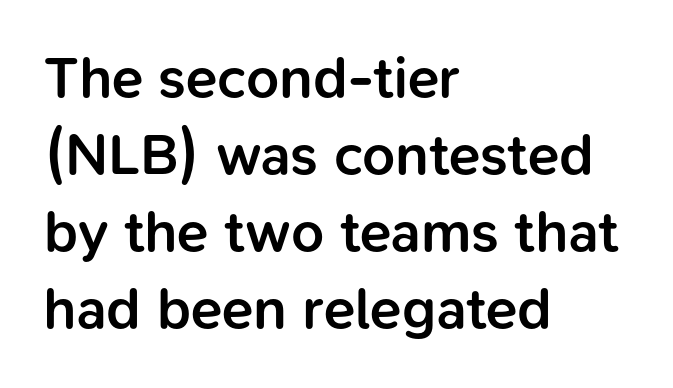
Q: Is the text bold? A: Semi-bold.
Q: Is the text italic (slanted)? A: No, it is upright.
Q: Is the typeface a serif or a sans-serif typeface? A: Sans-serif.
Q: Is the text underlined? A: No.
Q: How is the paragraph aligned? A: Left-aligned.
Q: Is the spacing between letters normal or unusually wide? A: Normal.
Q: Is the spacing between lines tight, normal or loose? A: Normal.
Q: Width (condensed, normal, or wide)? A: Normal.
Q: Stroke contrast? A: Low.
Q: x-height? A: Medium.
Q: Monospaced? A: No.
